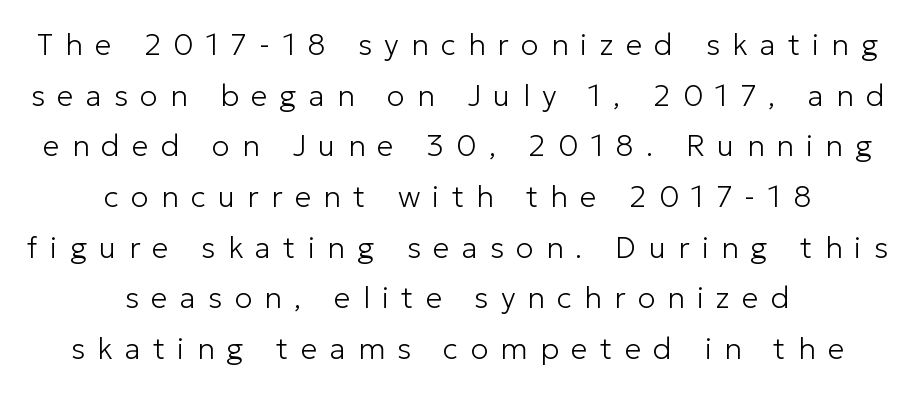
The image shows 30 px light sans-serif type, upright; set centered, normal line spacing (1.69x), unusually wide letter spacing (+0.41 em), not underlined; low stroke contrast and a medium x-height.
